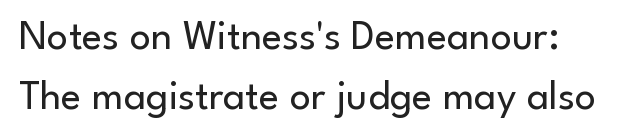
Q: Is the text bold? A: No.
Q: Is the text italic (slanted)? A: No, it is upright.
Q: Is the typeface a serif or a sans-serif typeface? A: Sans-serif.
Q: Is the text underlined? A: No.
Q: How is the paragraph aligned? A: Left-aligned.
Q: Is the spacing between letters normal or unusually wide? A: Normal.
Q: Is the spacing between lines tight, normal or loose? A: Normal.
Q: Width (condensed, normal, or wide)? A: Normal.
Q: Stroke contrast? A: Low.
Q: x-height? A: Small.
Q: Monospaced? A: No.
